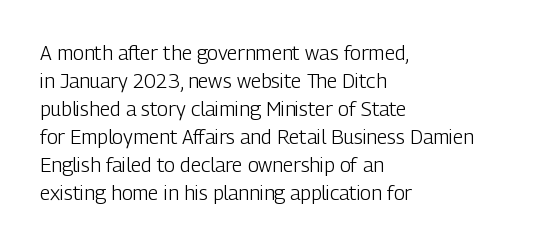
A roman cut, with each character standing at attention. Compared with a centered layout, this one pins lines to the left instead. Evenly set lines give the paragraph a standard silhouette. Heft: none added — not bold. The baseline area is clear.
